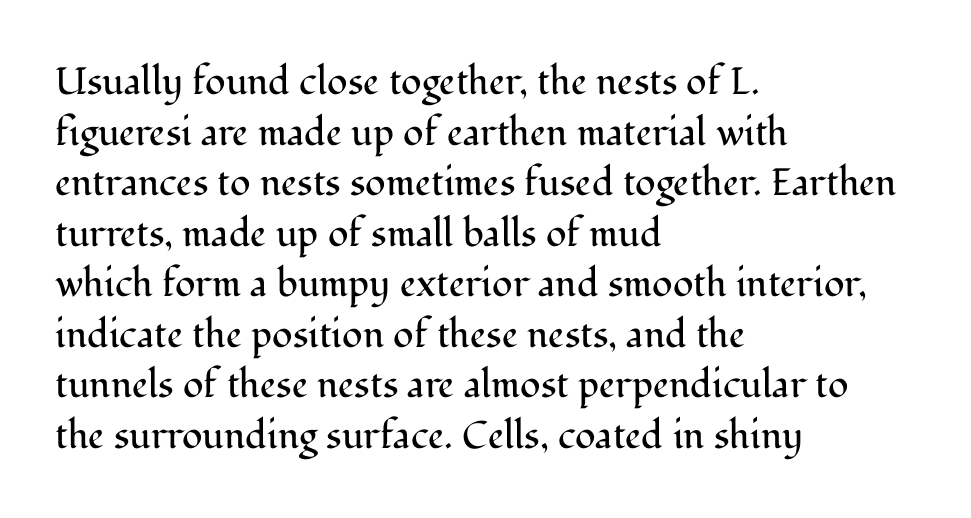
{"serif": "yes", "italic": "no", "bold": "no", "weight": "regular", "width": "normal", "stroke_contrast": "medium", "x_height": "medium", "monospaced": "no", "underline": "no", "align": "left", "line_spacing": "normal", "line_spacing_ratio": 1.33, "letter_spacing": "normal", "letter_spacing_em": 0.0, "glyph_px": 38}
